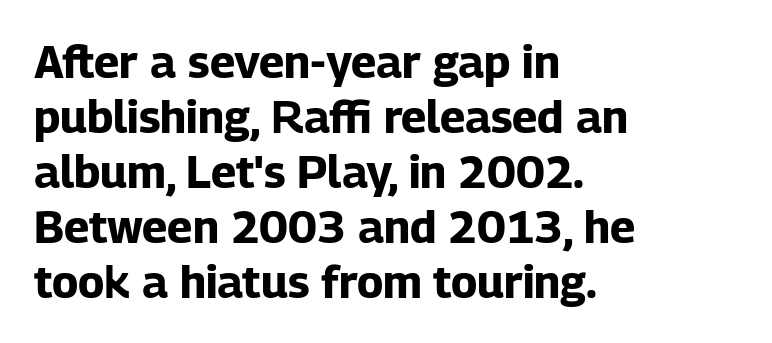
Q: Is the text bold? A: Yes.
Q: Is the text italic (slanted)? A: No, it is upright.
Q: Is the typeface a serif or a sans-serif typeface? A: Sans-serif.
Q: Is the text underlined? A: No.
Q: How is the paragraph aligned? A: Left-aligned.
Q: Is the spacing between letters normal or unusually wide? A: Normal.
Q: Width (condensed, normal, or wide)? A: Normal.
Q: Stroke contrast? A: Low.
Q: x-height? A: Medium.
Q: Monospaced? A: No.
